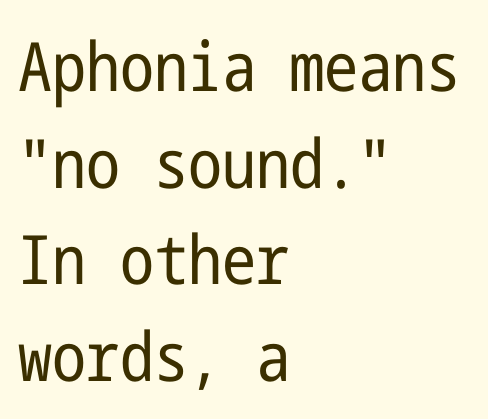
Q: Is the text bold? A: No.
Q: Is the text italic (slanted)? A: No, it is upright.
Q: Is the typeface a serif or a sans-serif typeface? A: Sans-serif.
Q: Is the text underlined? A: No.
Q: How is the paragraph aligned? A: Left-aligned.
Q: Is the spacing between letters normal or unusually wide? A: Normal.
Q: Is the spacing between lines tight, normal or loose? A: Normal.
Q: Width (condensed, normal, or wide)? A: Condensed.
Q: Stroke contrast? A: Low.
Q: x-height? A: Medium.
